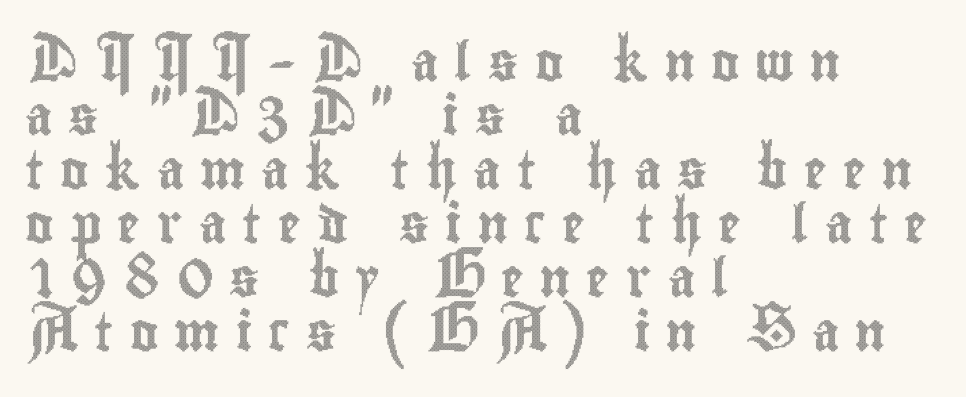
{"italic": "no", "width": "condensed", "x_height": "small", "monospaced": "no", "underline": "no", "align": "left", "line_spacing": "normal", "line_spacing_ratio": 1.42, "letter_spacing": "wide", "letter_spacing_em": 0.43, "glyph_px": 38}
